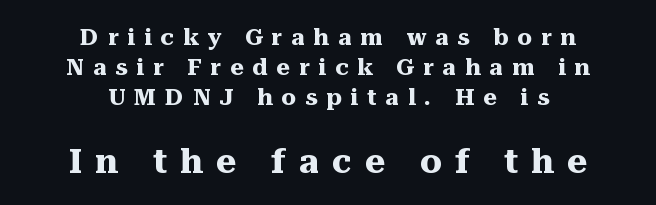
Here the designer chose a conventional face with non-uniform glyph widths. The setting favours the middle, as headings and verse often do. Between one letter and the next there's a generous, obvious gap. The rendering enlarges the type as you move from the upper chunk to the lower. I'd call this a serif setting — the letters wear small feet. Each row of text sits above clean, open space.
